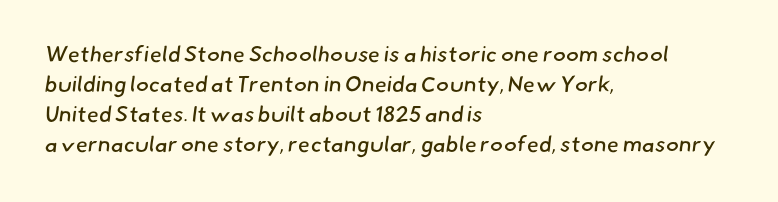
The characters are drawn with everyday or finer stroke widths. A typesetter would call this leading conventional body-copy spacing. Tracking value appears to be zero — textbook default spacing. The paragraph has a hard left edge and a soft right edge.
